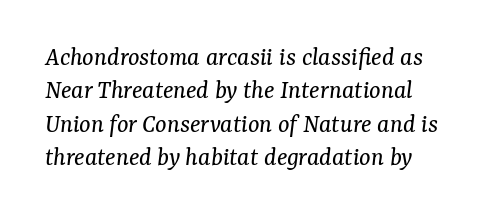
{"italic": "yes", "lean": "right", "slant_degrees": 7, "bold": "no", "underline": "no", "align": "left", "line_spacing_ratio": 1.24, "letter_spacing": "normal", "letter_spacing_em": 0.0, "glyph_px": 27}
